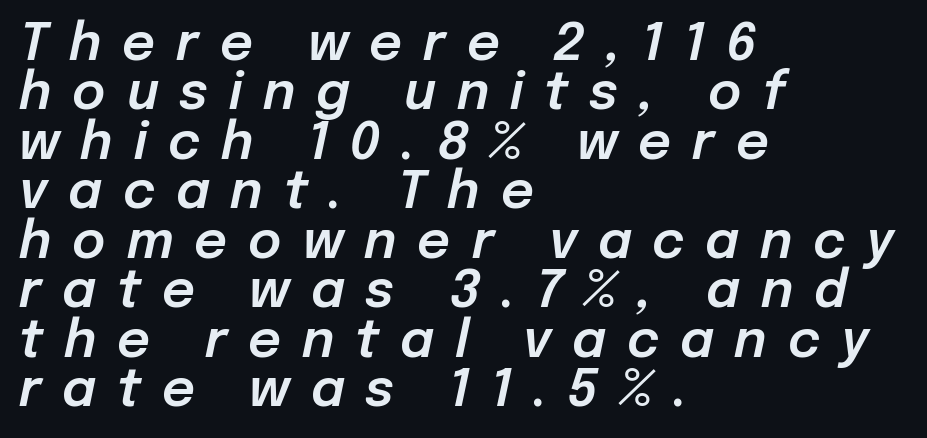
A typesetter would call this heavily tracked-out type. Emphasis-style slanted type is in use. Spacing verdict: proportional, widths tailored to each character. Descenders are the only things crossing below the line. A student would call this left alignment; a typographer would say flush left, rag right. In terms of leading, this rendering errs on the cramped side.
